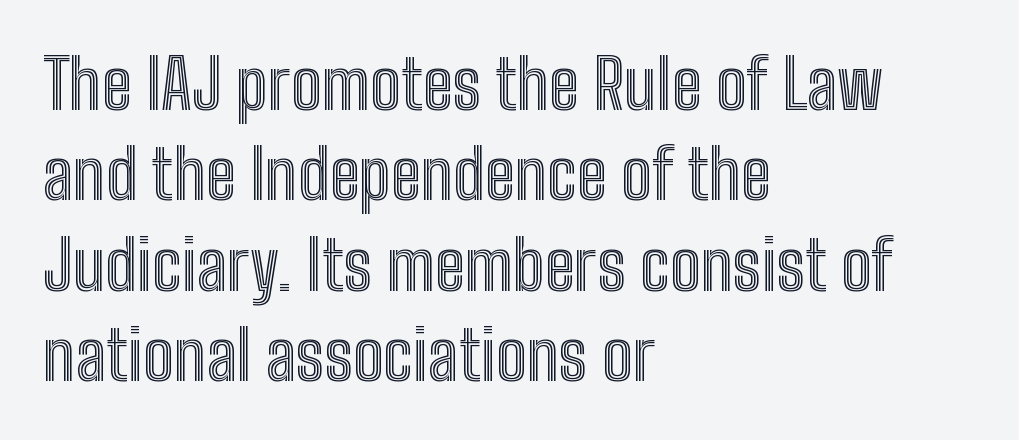
{"italic": "no", "width": "condensed", "x_height": "medium", "monospaced": "no", "underline": "no", "align": "left", "line_spacing": "normal", "line_spacing_ratio": 1.33, "letter_spacing": "normal", "letter_spacing_em": 0.0, "glyph_px": 68}
